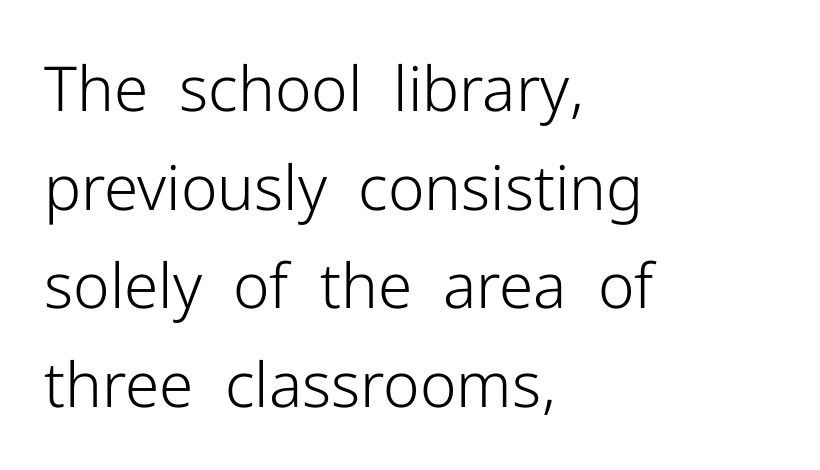
{"serif": "no", "italic": "no", "bold": "no", "weight": "light", "width": "normal", "stroke_contrast": "low", "x_height": "medium", "monospaced": "no", "underline": "no", "align": "left", "line_spacing": "normal", "line_spacing_ratio": 1.59, "letter_spacing": "normal", "letter_spacing_em": 0.0, "glyph_px": 62}
